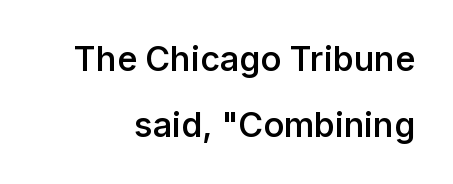
{"serif": "no", "italic": "no", "bold": "semi", "weight": "semibold", "width": "normal", "stroke_contrast": "low", "x_height": "medium", "monospaced": "no", "underline": "no", "align": "right", "line_spacing": "loose", "line_spacing_ratio": 1.93, "letter_spacing": "normal", "letter_spacing_em": 0.0, "glyph_px": 34}
